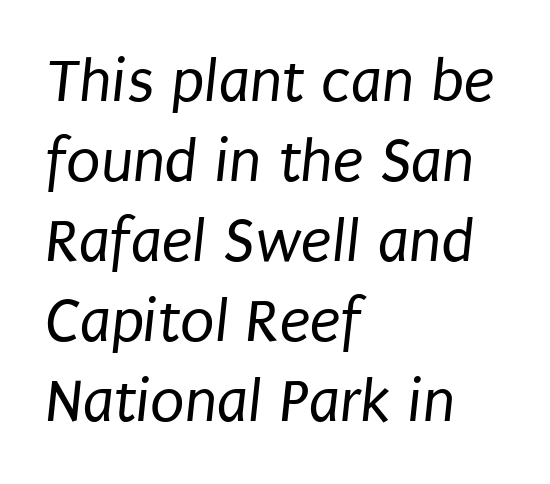
{"serif": "no", "bold": "no", "weight": "regular", "width": "condensed", "stroke_contrast": "low", "x_height": "large", "monospaced": "no", "underline": "no", "align": "left", "line_spacing": "normal", "line_spacing_ratio": 1.27, "letter_spacing": "normal", "letter_spacing_em": 0.0, "glyph_px": 63}
